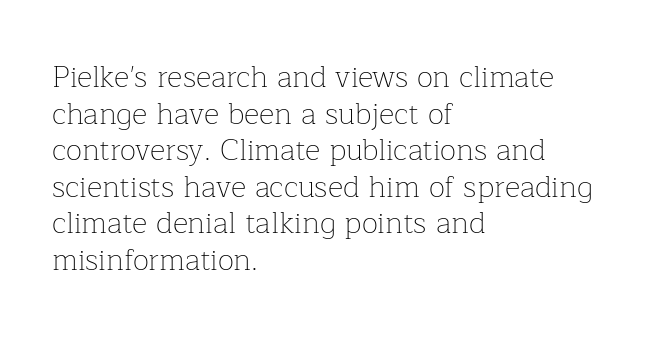
Q: Is the text bold? A: No.
Q: Is the text italic (slanted)? A: No, it is upright.
Q: Is the typeface a serif or a sans-serif typeface? A: Serif.
Q: Is the text underlined? A: No.
Q: How is the paragraph aligned? A: Left-aligned.
Q: Is the spacing between letters normal or unusually wide? A: Normal.
Q: Width (condensed, normal, or wide)? A: Normal.
Q: Stroke contrast? A: Low.
Q: x-height? A: Medium.
Q: Monospaced? A: No.
